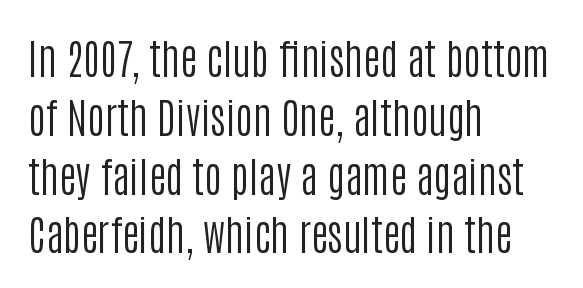
Q: Is the text bold? A: No.
Q: Is the text italic (slanted)? A: No, it is upright.
Q: Is the typeface a serif or a sans-serif typeface? A: Sans-serif.
Q: Is the text underlined? A: No.
Q: How is the paragraph aligned? A: Left-aligned.
Q: Is the spacing between letters normal or unusually wide? A: Normal.
Q: Is the spacing between lines tight, normal or loose? A: Normal.
Q: Width (condensed, normal, or wide)? A: Condensed.
Q: Stroke contrast? A: Low.
Q: x-height? A: Large.
Q: Monospaced? A: No.
